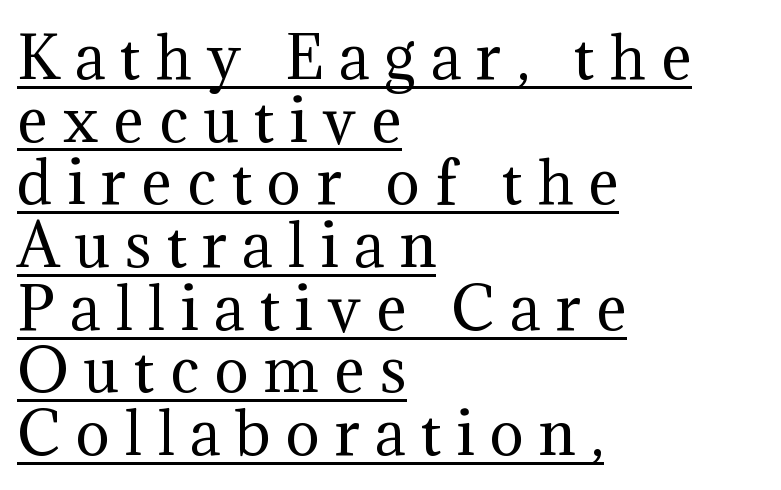
The image shows 57 px regular-weight serif type, upright; set left-aligned, tight line spacing (1.1x), unusually wide letter spacing (+0.27 em), underlined; medium stroke contrast and a medium x-height.
